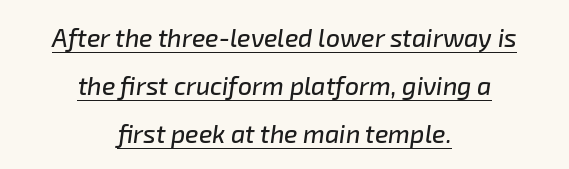
Vertically, the passage feels expansive, rows floating well apart. The face used here appears with an underline applied. Does extra space separate the letters? No, they use regular spacing. Caption: multi-line text, centered on the measure. The font's italic variant was chosen for this text.
